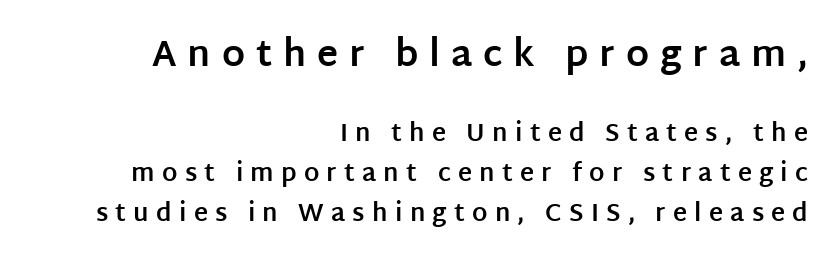
{"serif": "no", "italic": "no", "bold": "yes", "weight": "bold", "width": "normal", "stroke_contrast": "low", "x_height": "large", "monospaced": "no", "underline": "no", "align": "right", "line_spacing": "normal", "line_spacing_ratio": 1.67, "letter_spacing": "wide", "letter_spacing_em": 0.3, "larger_block": "first", "size_ratio": 1.5, "glyph_px": 36}
